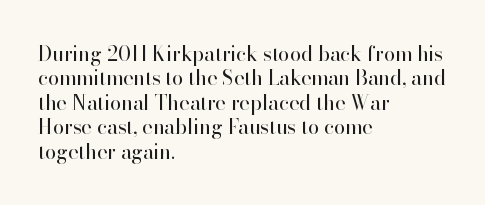
The image shows 20 px text type, upright; set left-aligned, line spacing 1.22x, normal letter spacing, not underlined.
